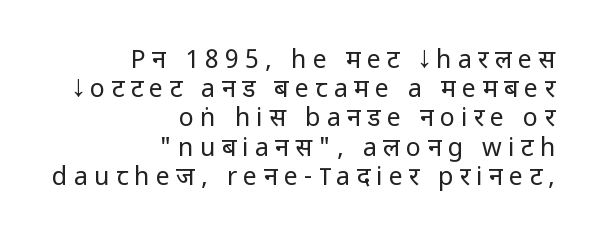
The image shows 25 px text type, upright; set right-aligned, line spacing 1.17x, unusually wide letter spacing (+0.25 em), not underlined.
